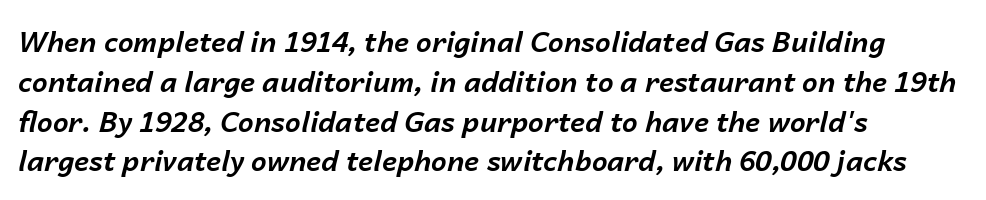
Q: Is the text bold? A: Yes.
Q: Is the text italic (slanted)? A: Yes, it leans right by about 14 degrees.
Q: Is the text underlined? A: No.
Q: How is the paragraph aligned? A: Left-aligned.
Q: Is the spacing between letters normal or unusually wide? A: Normal.
Q: Is the spacing between lines tight, normal or loose? A: Normal.
Q: Width (condensed, normal, or wide)? A: Normal.
Q: Stroke contrast? A: Low.
Q: x-height? A: Medium.
Q: Monospaced? A: No.
